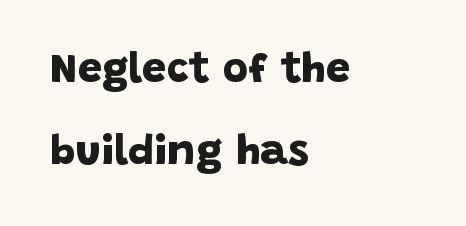
The vertical gap from one line to the next is large. One-word summary of the alignment: left. The letters advance in unequal steps, a hallmark of proportional type. Glance below the letters and you will spot only blank space. In terms of weight, the rendering is a true, heavy bold.
